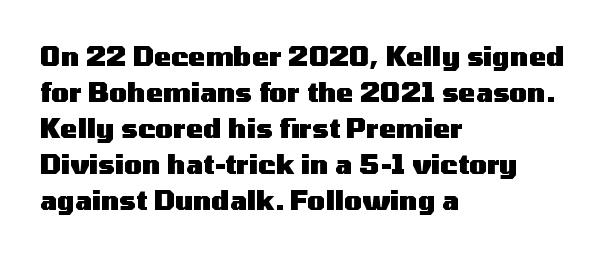
Weight: bold. Inter-character spacing is left at the font's built-in metrics. Check the space under the baseline: it is left empty. These lines sit exactly where default settings would place them. Compared with a centered layout, this one pins lines to the left instead.
